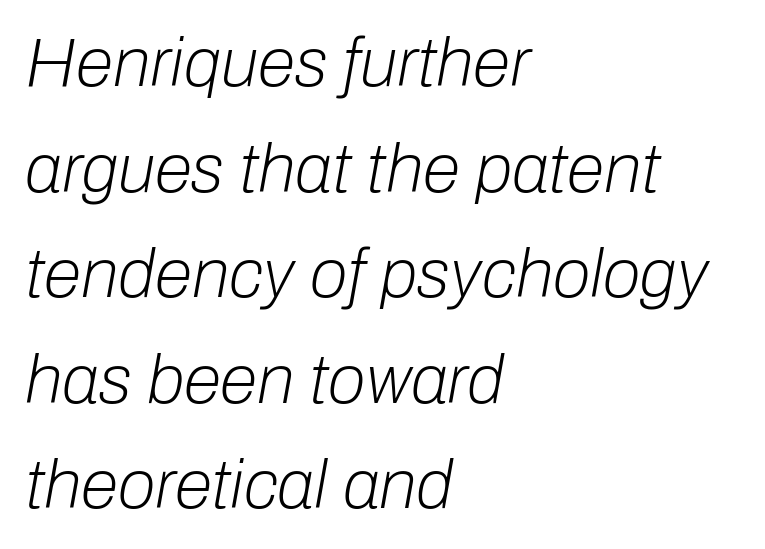
{"italic": "yes", "lean": "right", "slant_degrees": 10, "bold": "no", "weight": "light", "width": "normal", "stroke_contrast": "low", "x_height": "medium", "monospaced": "no", "underline": "no", "align": "left", "line_spacing": "normal", "line_spacing_ratio": 1.53, "letter_spacing": "normal", "letter_spacing_em": 0.0, "glyph_px": 69}
